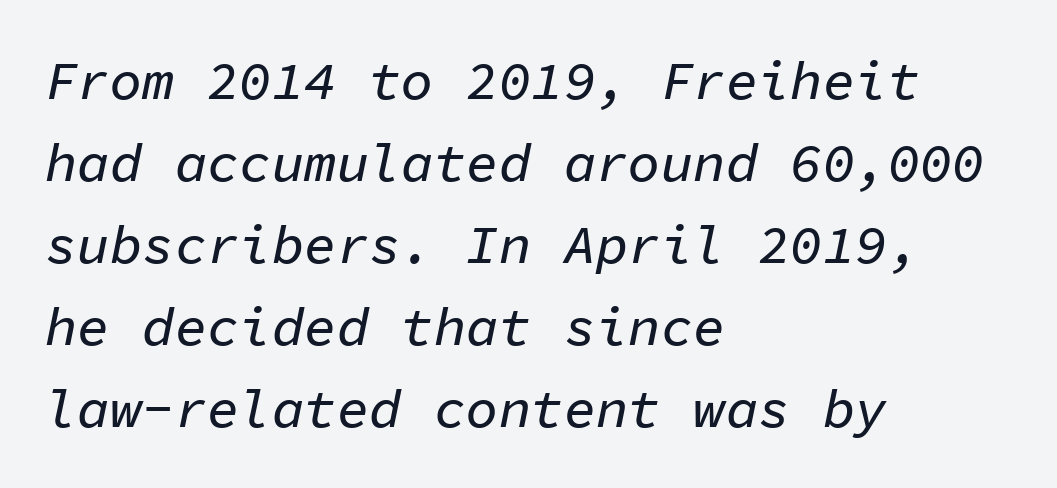
Q: Is the text italic (slanted)? A: Yes, it leans right by about 11 degrees.
Q: Is the text underlined? A: No.
Q: How is the paragraph aligned? A: Left-aligned.
Q: Is the spacing between letters normal or unusually wide? A: Normal.
Q: Is the spacing between lines tight, normal or loose? A: Normal.
Q: Width (condensed, normal, or wide)? A: Normal.
Q: Stroke contrast? A: Low.
Q: x-height? A: Medium.
Q: Monospaced? A: Yes.
